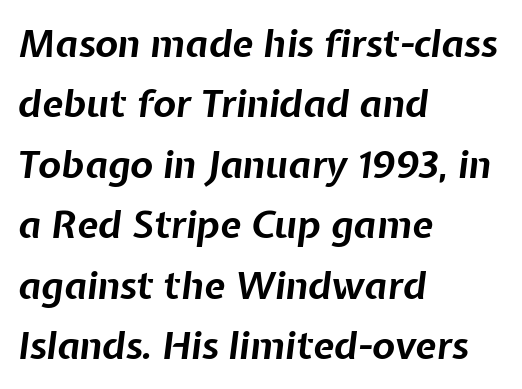
{"italic": "yes", "lean": "right", "slant_degrees": 7, "bold": "yes", "weight": "bold", "width": "normal", "stroke_contrast": "low", "x_height": "medium", "monospaced": "no", "underline": "no", "align": "left", "line_spacing": "normal", "line_spacing_ratio": 1.59, "letter_spacing": "normal", "letter_spacing_em": 0.0, "glyph_px": 38}
